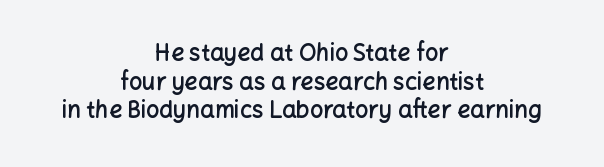
Q: Is the text bold? A: Semi-bold.
Q: Is the text italic (slanted)? A: No, it is upright.
Q: Is the text underlined? A: No.
Q: How is the paragraph aligned? A: Centered.
Q: Is the spacing between letters normal or unusually wide? A: Normal.
